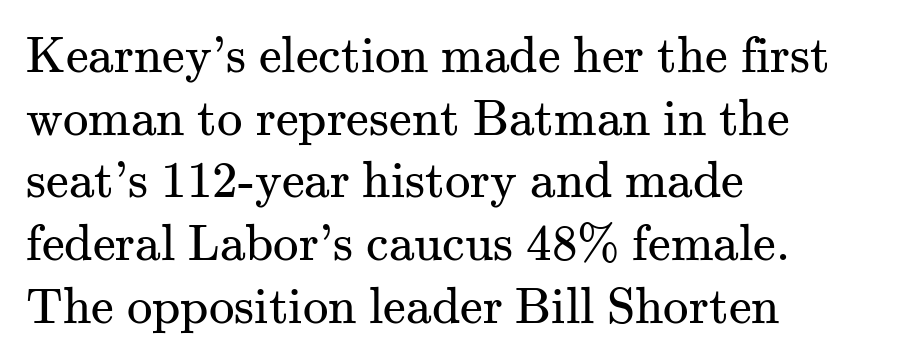
{"serif": "yes", "italic": "no", "bold": "no", "weight": "regular", "width": "normal", "stroke_contrast": "medium", "x_height": "small", "monospaced": "no", "underline": "no", "align": "left", "line_spacing_ratio": 1.23, "letter_spacing": "normal", "letter_spacing_em": 0.0, "glyph_px": 51}
